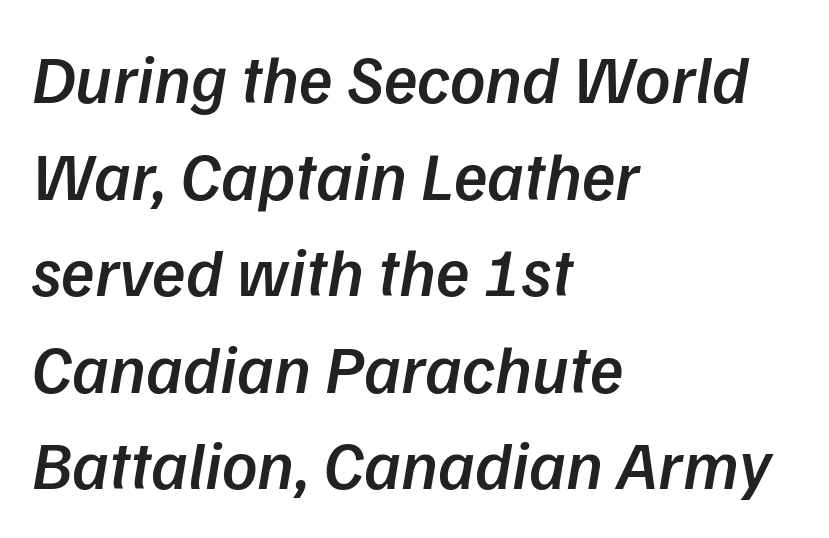
The image shows 69 px semibold sans-serif type; set left-aligned, normal line spacing (1.4x), normal letter spacing, not underlined; low stroke contrast and a medium x-height.
